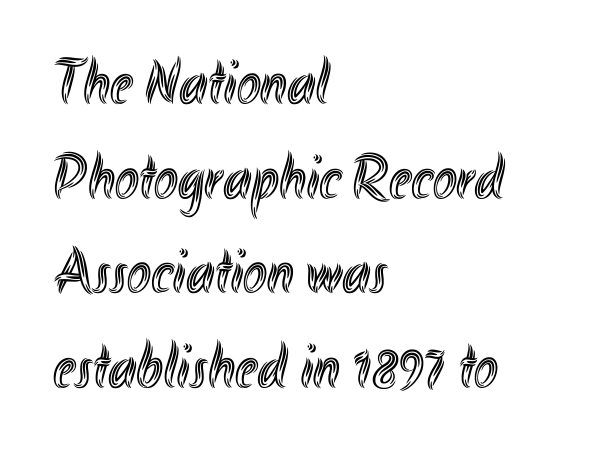
Q: Is the text italic (slanted)? A: Yes.
Q: Is the text underlined? A: No.
Q: How is the paragraph aligned? A: Left-aligned.
Q: Is the spacing between letters normal or unusually wide? A: Normal.
Q: Is the spacing between lines tight, normal or loose? A: Normal.
Q: Width (condensed, normal, or wide)? A: Condensed.
Q: x-height? A: Small.
Q: Monospaced? A: No.
